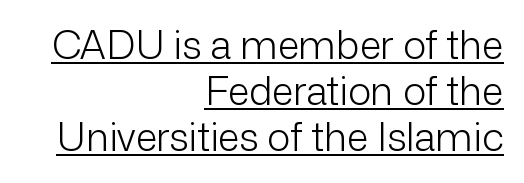
Q: Is the text bold? A: No.
Q: Is the text italic (slanted)? A: No, it is upright.
Q: Is the typeface a serif or a sans-serif typeface? A: Sans-serif.
Q: Is the text underlined? A: Yes.
Q: How is the paragraph aligned? A: Right-aligned.
Q: Is the spacing between letters normal or unusually wide? A: Normal.
Q: Width (condensed, normal, or wide)? A: Normal.
Q: Stroke contrast? A: Low.
Q: x-height? A: Medium.
Q: Monospaced? A: No.
